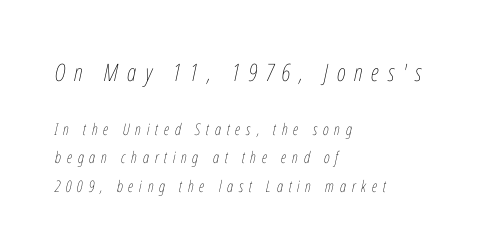
Q: Is the text bold? A: No.
Q: Is the text italic (slanted)? A: Yes, it leans right by about 12 degrees.
Q: Is the text underlined? A: No.
Q: How is the paragraph aligned? A: Left-aligned.
Q: Is the spacing between letters normal or unusually wide? A: Unusually wide.
Q: Which block of text is set in a larger size, the first (top) or the second (bottom)? A: The first (top) one.
